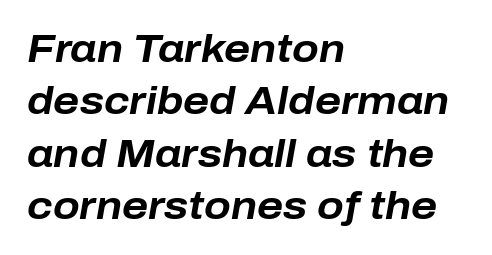
The image shows 39 px bold type, italic (leaning right); set left-aligned, normal line spacing (1.34x), normal letter spacing, not underlined; low stroke contrast and a medium x-height.
